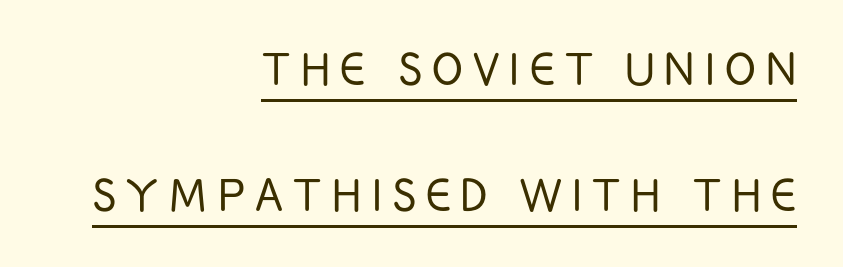
The image shows 57 px light, condensed sans-serif type, upright; set right-aligned, loose line spacing (2.21x), underlined; low stroke contrast and a large x-height.
